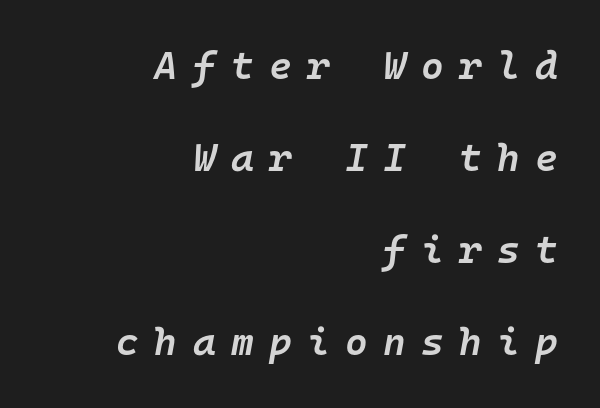
{"italic": "yes", "lean": "right", "slant_degrees": 10, "bold": "semi", "weight": "semibold", "width": "normal", "stroke_contrast": "low", "x_height": "medium", "monospaced": "yes", "underline": "no", "align": "right", "line_spacing": "loose", "line_spacing_ratio": 2.36, "letter_spacing": "wide", "letter_spacing_em": 0.39, "glyph_px": 39}
